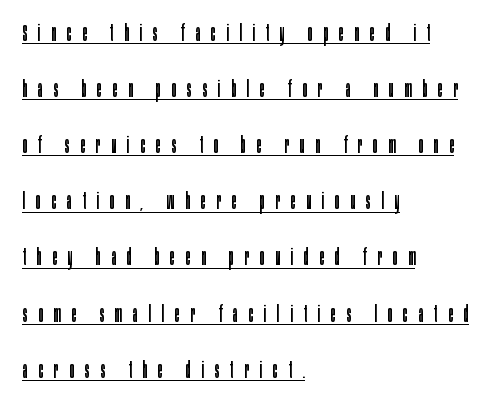
{"italic": "no", "bold": "no", "underline": "yes", "align": "left", "line_spacing": "loose", "line_spacing_ratio": 2.44, "letter_spacing": "wide", "letter_spacing_em": 0.46, "glyph_px": 23}
